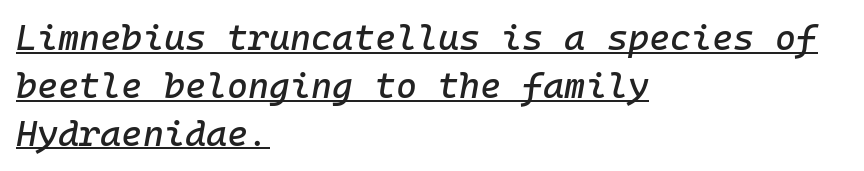
The image shows 36 px text type, italic (leaning right), monospaced; set left-aligned, normal line spacing (1.33x), normal letter spacing, underlined; low stroke contrast and a medium x-height.
